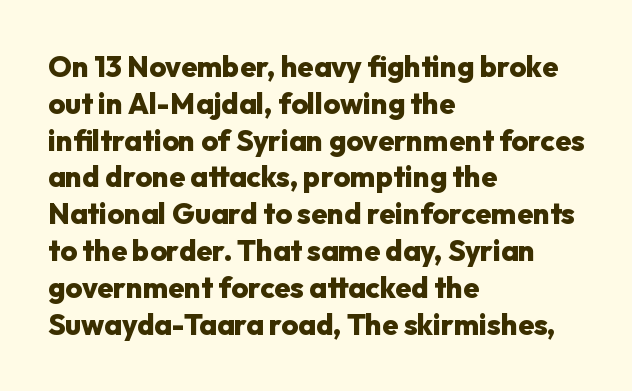
All the whitespace from short lines collects on the right. Think of a printed novel: that variable character pitch is what you see here. A normal amount of white space separates one row of letters from the next. What stands out about the letter spacing? Nothing — it is the standard amount. A full-strength bold gives these letters their thick strokes.
